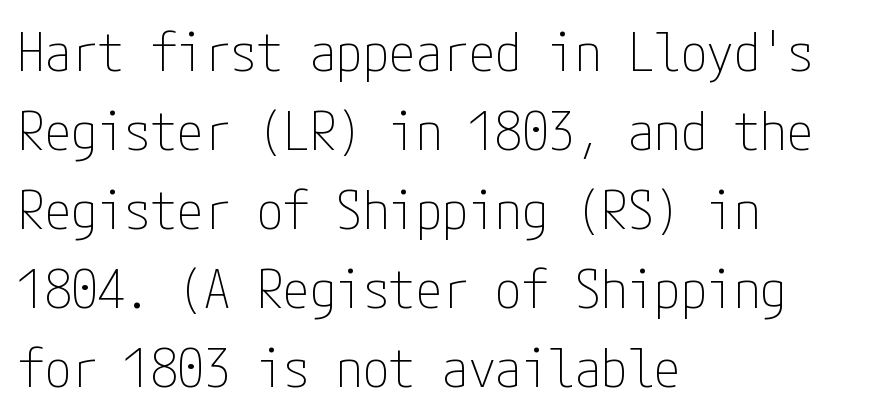
The image shows 53 px thin, condensed sans-serif type, upright; set left-aligned, normal line spacing (1.49x), normal letter spacing, not underlined; low stroke contrast and a medium x-height.
